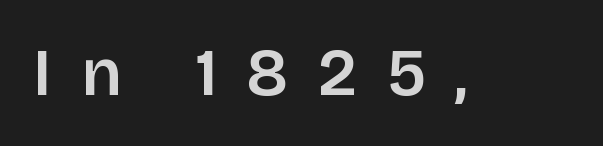
{"serif": "no", "italic": "no", "bold": "semi", "weight": "semibold", "width": "normal", "stroke_contrast": "low", "x_height": "large", "monospaced": "no", "underline": "no", "letter_spacing": "wide", "letter_spacing_em": 0.44, "glyph_px": 66}
